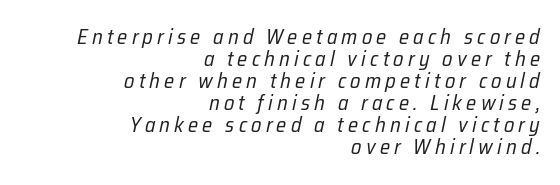
Q: Is the text bold? A: No.
Q: Is the text italic (slanted)? A: Yes, it leans right by about 12 degrees.
Q: Is the text underlined? A: No.
Q: How is the paragraph aligned? A: Right-aligned.
Q: Is the spacing between letters normal or unusually wide? A: Unusually wide.
Q: Is the spacing between lines tight, normal or loose? A: Tight.
